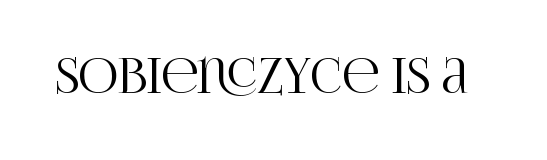
{"serif": "yes", "italic": "no", "width": "condensed", "stroke_contrast": "high", "x_height": "large", "monospaced": "no", "underline": "no", "letter_spacing": "normal", "letter_spacing_em": 0.0, "glyph_px": 49}
